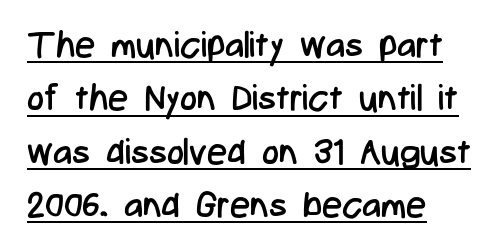
{"serif": "no", "italic": "no", "bold": "no", "weight": "regular", "width": "condensed", "stroke_contrast": "low", "x_height": "medium", "monospaced": "no", "underline": "yes", "align": "left", "line_spacing": "normal", "line_spacing_ratio": 1.48, "letter_spacing": "normal", "letter_spacing_em": 0.0, "glyph_px": 36}
